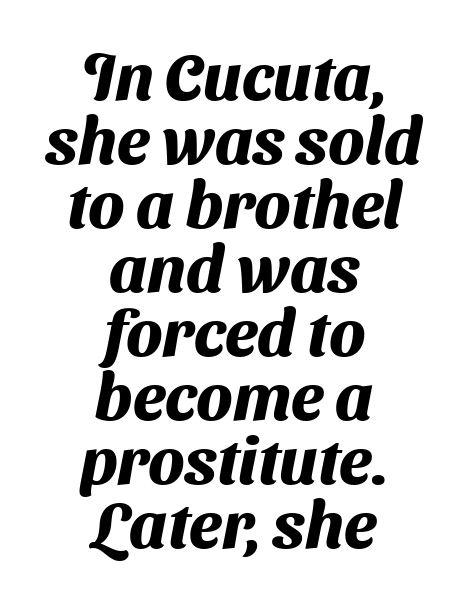
The image shows 66 px heavy sans-serif type; set centered, tight line spacing (0.97x), normal letter spacing, not underlined; medium stroke contrast and a medium x-height.
